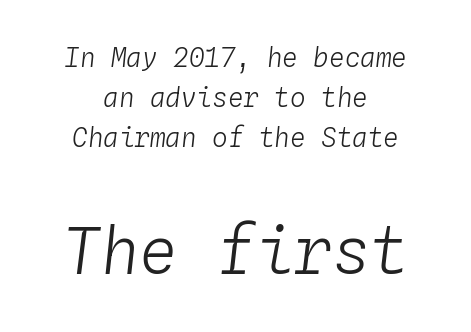
The image shows 64 px light type, italic (leaning right), monospaced; set centered, normal line spacing (1.54x), normal letter spacing, not underlined; the second (bottom) block is 2.46x larger; low stroke contrast and a medium x-height.
